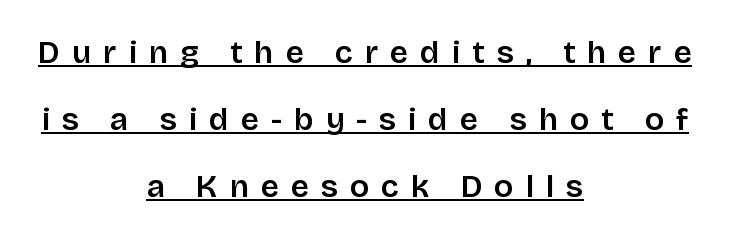
{"serif": "no", "italic": "no", "width": "normal", "stroke_contrast": "low", "x_height": "large", "monospaced": "no", "underline": "yes", "align": "center", "line_spacing": "loose", "line_spacing_ratio": 2.09, "letter_spacing": "wide", "letter_spacing_em": 0.37, "glyph_px": 32}
